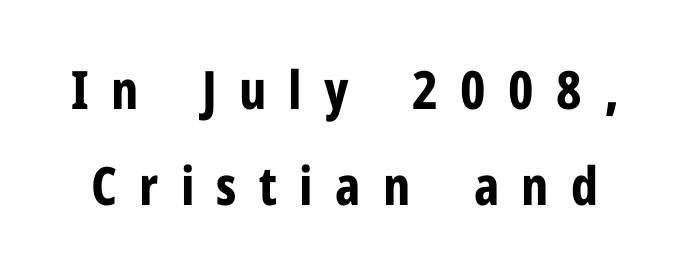
The image shows 53 px bold, condensed sans-serif type, upright; set line spacing 1.81x, unusually wide letter spacing (+0.42 em), not underlined; low stroke contrast and a medium x-height.
